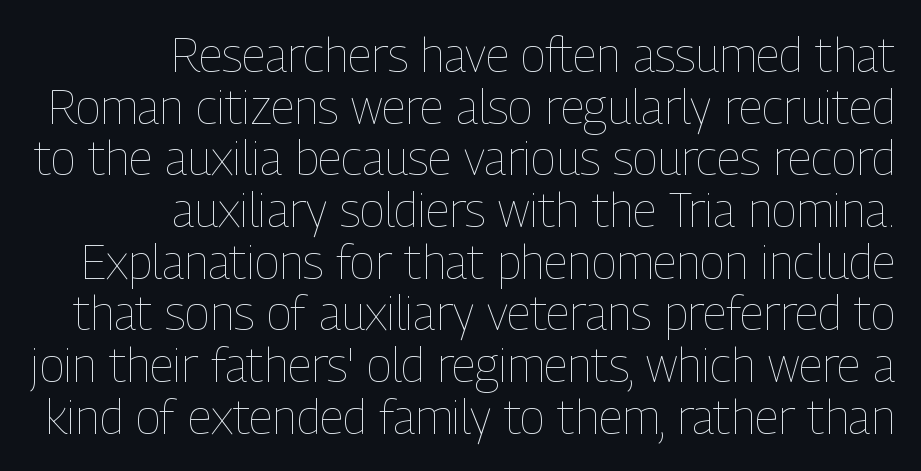
{"italic": "no", "bold": "no", "weight": "thin", "width": "condensed", "stroke_contrast": "low", "x_height": "medium", "monospaced": "no", "underline": "no", "align": "right", "line_spacing": "tight", "line_spacing_ratio": 1.1, "letter_spacing": "normal", "letter_spacing_em": 0.0, "glyph_px": 47}
